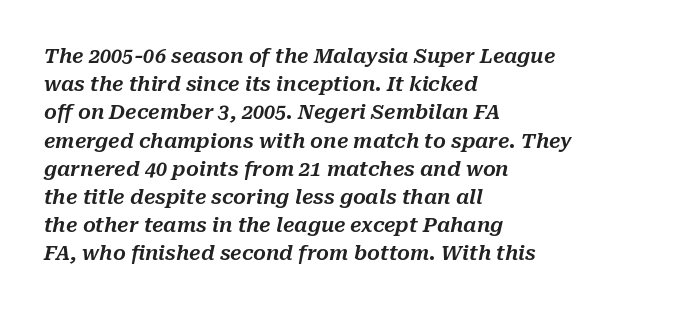
Students, note that the glyphs here touch the page at normal intervals. Vertical spacing — default. The glyphs look as if they've been sheared to an angle. Layout note: lines flush left. The glyphs are unaccompanied by any horizontal stroke below them.
